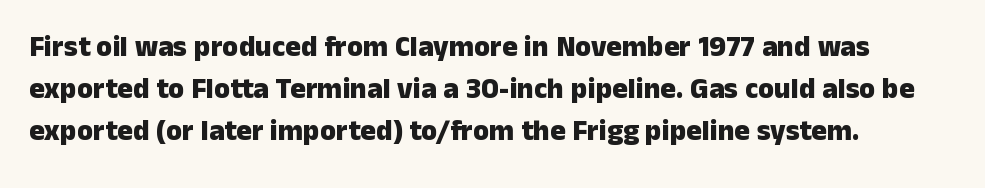
The image shows 29 px heavy sans-serif type, upright; set left-aligned, normal line spacing (1.45x), normal letter spacing, not underlined; low stroke contrast and a medium x-height.
